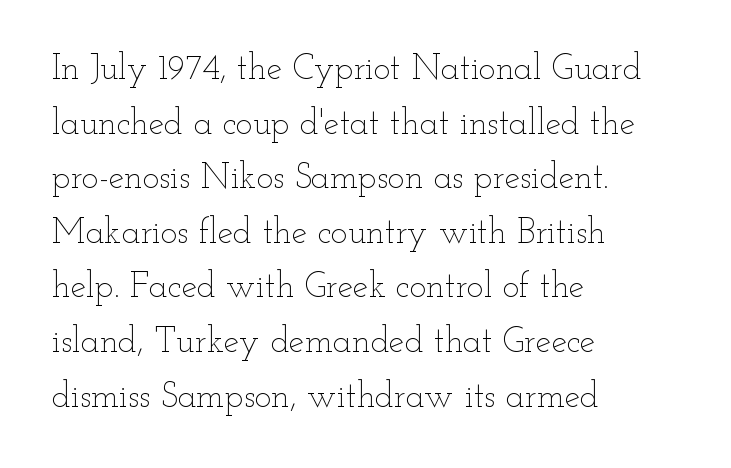
{"italic": "no", "bold": "no", "weight": "thin", "width": "wide", "stroke_contrast": "low", "x_height": "small", "monospaced": "no", "underline": "no", "align": "left", "line_spacing": "normal", "line_spacing_ratio": 1.56, "letter_spacing": "normal", "letter_spacing_em": 0.0, "glyph_px": 35}
